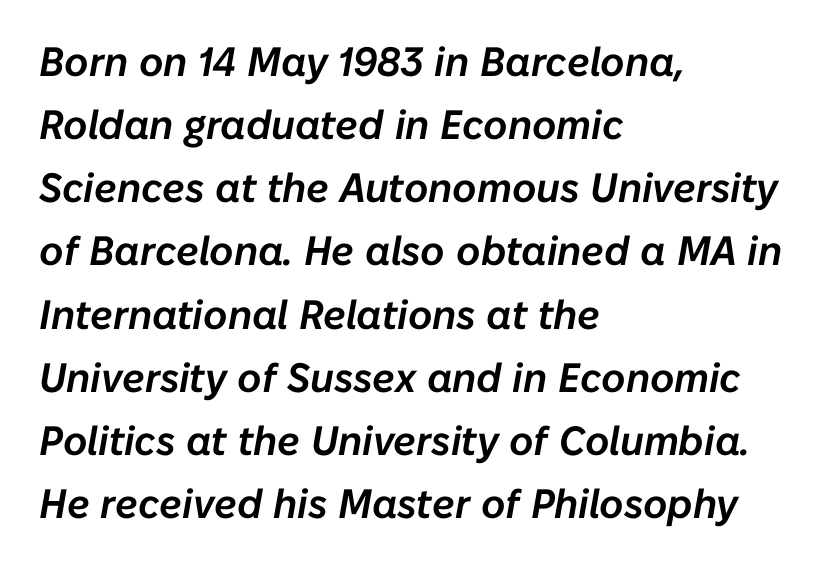
The image shows 41 px text type, italic (leaning right); set left-aligned, normal line spacing (1.54x), normal letter spacing, not underlined; low stroke contrast and a medium x-height.
